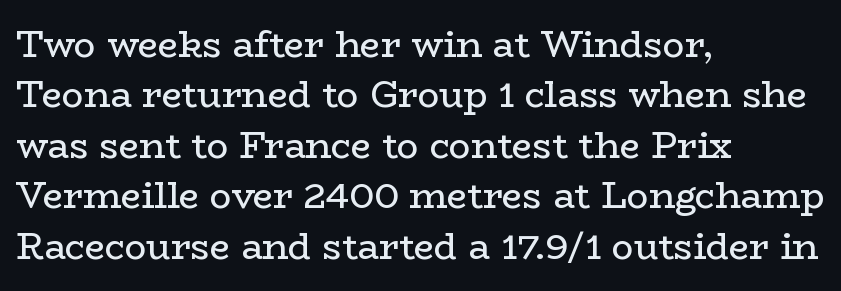
The image shows 36 px regular-weight, wide serif type, upright; set left-aligned, normal line spacing (1.4x), normal letter spacing, not underlined; low stroke contrast and a medium x-height.
